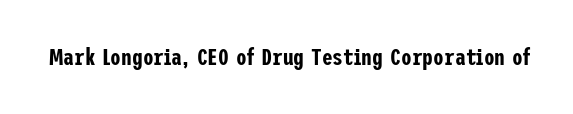
{"italic": "no", "underline": "no", "letter_spacing": "normal", "letter_spacing_em": 0.0, "glyph_px": 24}
